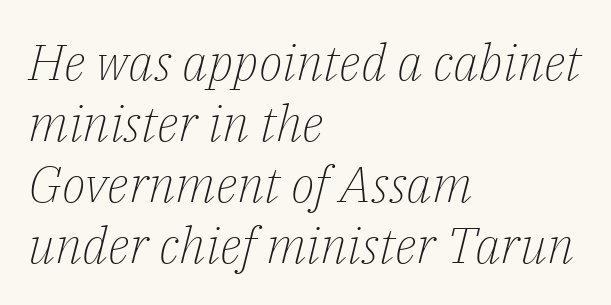
{"serif": "yes", "italic": "yes", "lean": "right", "slant_degrees": 14, "bold": "no", "weight": "light", "width": "normal", "stroke_contrast": "low", "x_height": "medium", "monospaced": "no", "underline": "no", "align": "left", "line_spacing_ratio": 1.22, "letter_spacing": "normal", "letter_spacing_em": 0.0, "glyph_px": 50}
